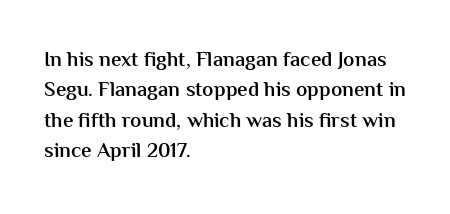
Q: Is the text bold? A: Semi-bold.
Q: Is the text italic (slanted)? A: No, it is upright.
Q: Is the text underlined? A: No.
Q: How is the paragraph aligned? A: Left-aligned.
Q: Is the spacing between letters normal or unusually wide? A: Normal.
Q: Is the spacing between lines tight, normal or loose? A: Normal.
